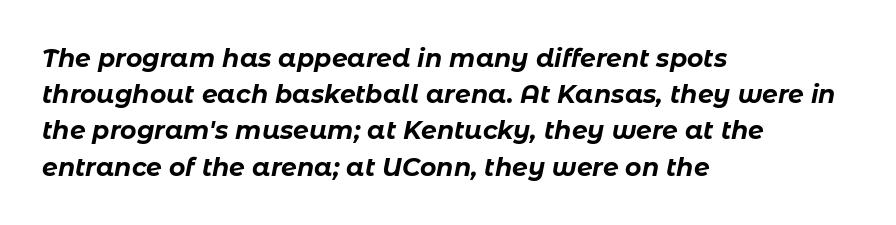
{"italic": "yes", "lean": "right", "slant_degrees": 11, "bold": "yes", "underline": "no", "align": "left", "line_spacing": "normal", "line_spacing_ratio": 1.45, "letter_spacing": "normal", "letter_spacing_em": 0.0, "glyph_px": 25}
